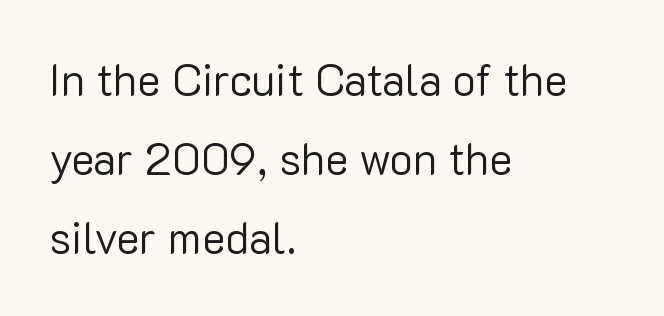
Q: Is the text bold? A: No.
Q: Is the text italic (slanted)? A: No, it is upright.
Q: Is the typeface a serif or a sans-serif typeface? A: Sans-serif.
Q: Is the text underlined? A: No.
Q: How is the paragraph aligned? A: Left-aligned.
Q: Is the spacing between letters normal or unusually wide? A: Normal.
Q: Width (condensed, normal, or wide)? A: Normal.
Q: Stroke contrast? A: Low.
Q: x-height? A: Medium.
Q: Monospaced? A: No.
